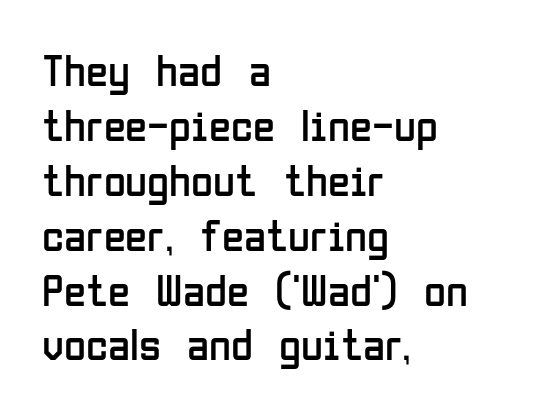
Q: Is the text bold? A: No.
Q: Is the text italic (slanted)? A: No, it is upright.
Q: Is the typeface a serif or a sans-serif typeface? A: Sans-serif.
Q: Is the text underlined? A: No.
Q: How is the paragraph aligned? A: Left-aligned.
Q: Is the spacing between letters normal or unusually wide? A: Normal.
Q: Width (condensed, normal, or wide)? A: Condensed.
Q: Stroke contrast? A: Low.
Q: x-height? A: Medium.
Q: Monospaced? A: No.
